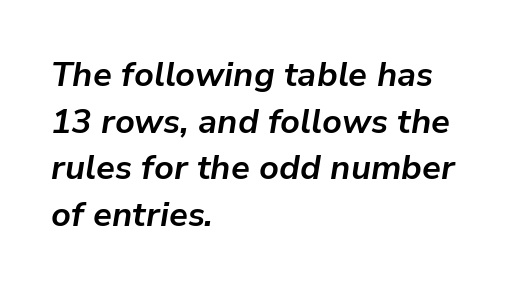
{"italic": "yes", "lean": "right", "slant_degrees": 9, "bold": "yes", "weight": "bold", "width": "normal", "stroke_contrast": "low", "x_height": "medium", "monospaced": "no", "underline": "no", "align": "left", "line_spacing": "normal", "line_spacing_ratio": 1.37, "letter_spacing": "normal", "letter_spacing_em": 0.0, "glyph_px": 34}
